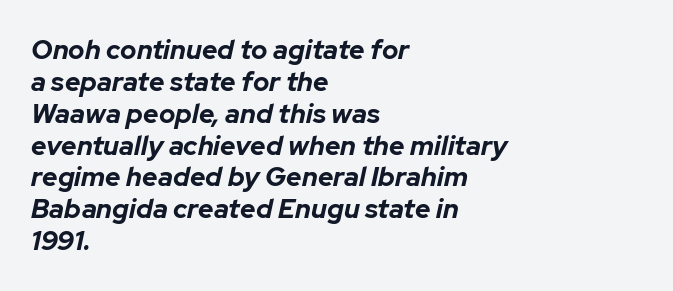
{"italic": "yes", "lean": "right", "slant_degrees": 12, "bold": "yes", "underline": "no", "align": "left", "line_spacing_ratio": 1.18, "letter_spacing": "normal", "letter_spacing_em": 0.0, "glyph_px": 27}
